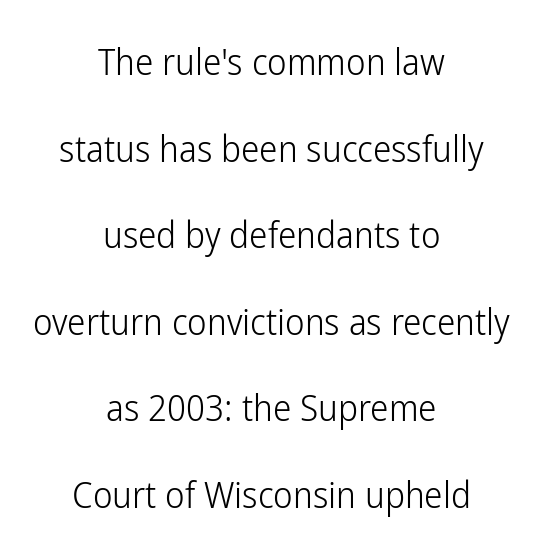
The image shows 37 px light, condensed sans-serif type, upright; set centered, loose line spacing (2.34x), normal letter spacing, not underlined; low stroke contrast and a medium x-height.
